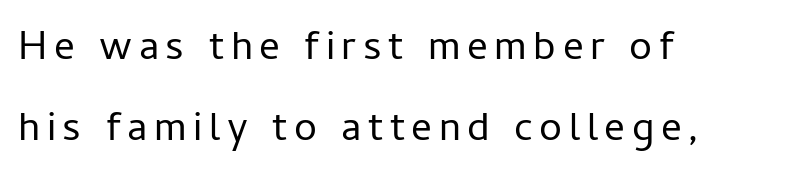
{"serif": "no", "italic": "no", "bold": "no", "weight": "regular", "width": "normal", "stroke_contrast": "low", "x_height": "medium", "monospaced": "no", "underline": "no", "align": "left", "line_spacing": "loose", "line_spacing_ratio": 1.98, "glyph_px": 41}
